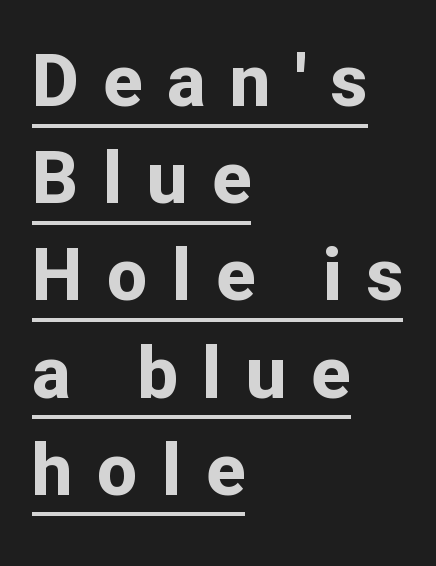
The image shows 72 px bold sans-serif type, upright; set left-aligned, normal line spacing (1.35x), unusually wide letter spacing (+0.34 em), underlined; low stroke contrast and a medium x-height.
